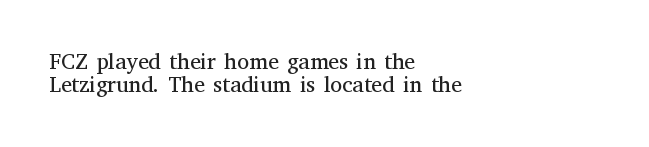
The font's upright variant was chosen for this text. If you drew a ruler down the left edge, every line would touch it. Rule under the text: the space is simply empty. Leading: reduced.
